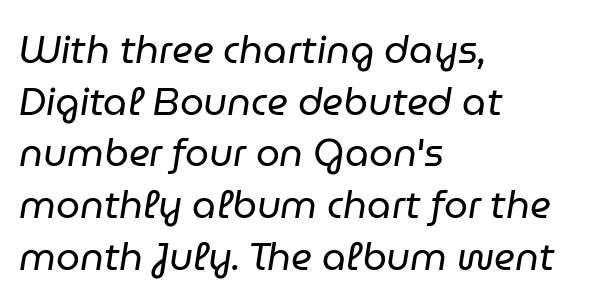
The image shows 38 px regular-weight type, italic (leaning right); set left-aligned, normal line spacing (1.36x), normal letter spacing, not underlined; low stroke contrast and a medium x-height.
